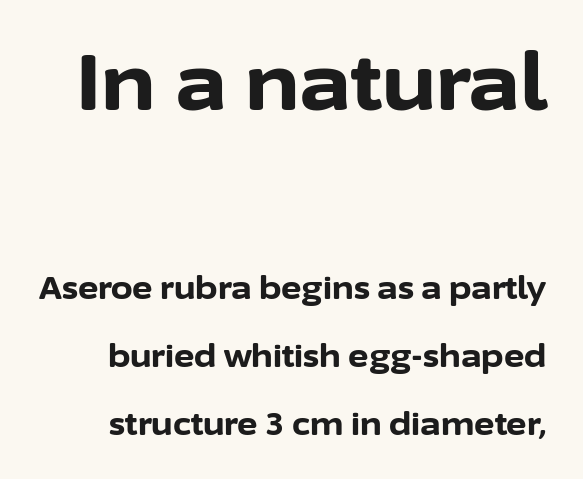
The image shows 78 px bold sans-serif type, upright; set loose line spacing (2.19x), normal letter spacing, not underlined; the first (top) block is 2.52x larger; low stroke contrast and a medium x-height.
